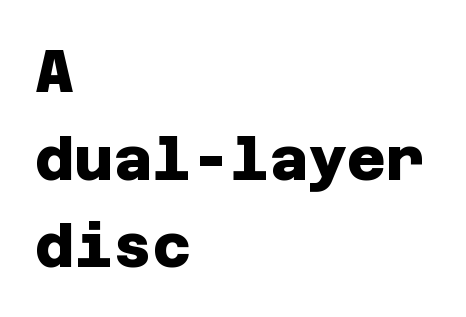
Does the copy run flush right? No — it runs flush left. Letters rest on an invisible, unmarked baseline. I'd describe the lettering as bold — thick and assertive. In terms of letterform style, serifs are entirely absent.
